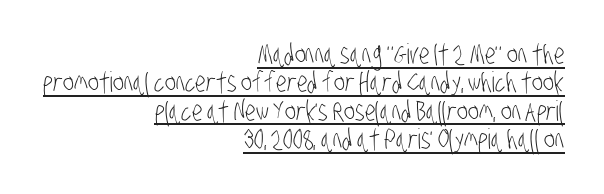
Q: Is the text bold? A: No.
Q: Is the typeface a serif or a sans-serif typeface? A: Sans-serif.
Q: Is the text underlined? A: Yes.
Q: How is the paragraph aligned? A: Right-aligned.
Q: Is the spacing between letters normal or unusually wide? A: Normal.
Q: Is the spacing between lines tight, normal or loose? A: Tight.
Q: Width (condensed, normal, or wide)? A: Condensed.
Q: Stroke contrast? A: Low.
Q: x-height? A: Large.
Q: Monospaced? A: No.
